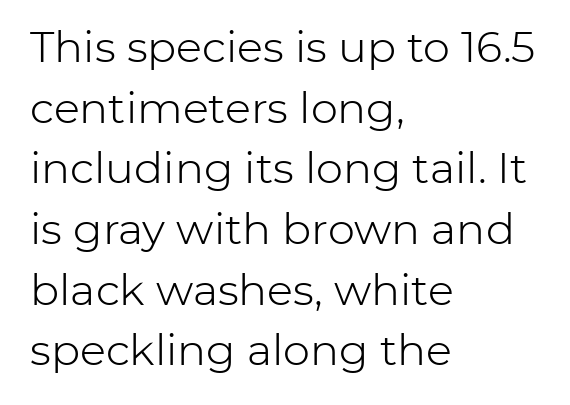
{"serif": "no", "italic": "no", "bold": "no", "weight": "light", "width": "normal", "stroke_contrast": "low", "x_height": "medium", "monospaced": "no", "underline": "no", "align": "left", "line_spacing": "normal", "line_spacing_ratio": 1.41, "letter_spacing": "normal", "letter_spacing_em": 0.0, "glyph_px": 43}
